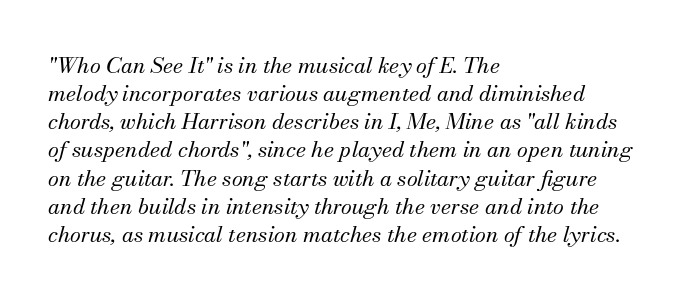
The image shows 22 px text type, italic (leaning right); set left-aligned, normal line spacing (1.28x), normal letter spacing, not underlined.
